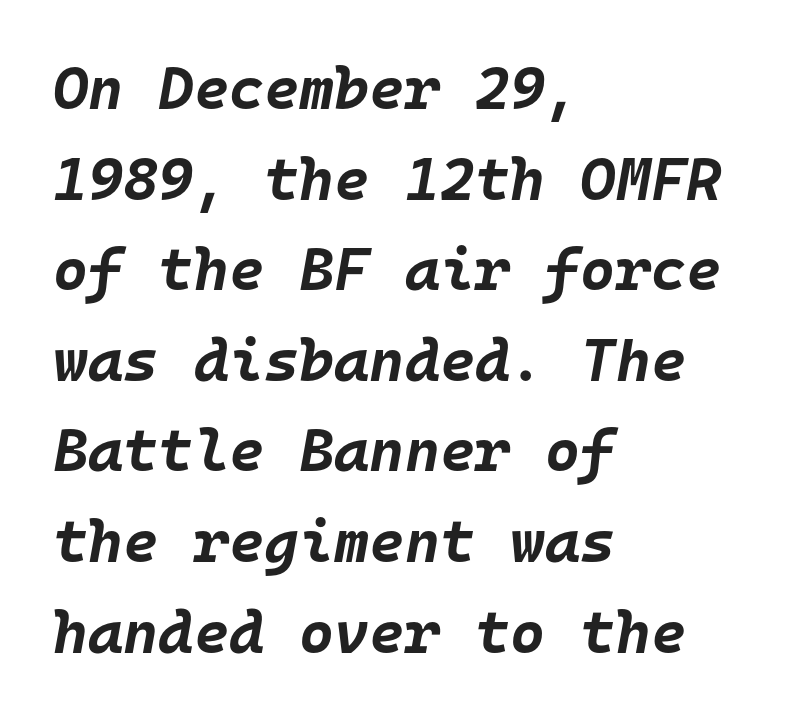
Line beginnings align vertically; line endings do not. You could count columns in this text — the font is strictly monospaced. Leading matches the norm, producing a regular column. Honestly, the letter spacing is just normal — you wouldn't notice it.
